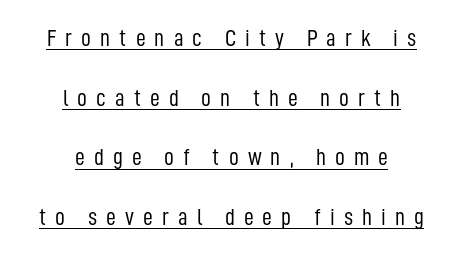
{"italic": "no", "bold": "no", "underline": "yes", "align": "center", "line_spacing": "loose", "line_spacing_ratio": 2.48, "letter_spacing": "wide", "letter_spacing_em": 0.38, "glyph_px": 24}
